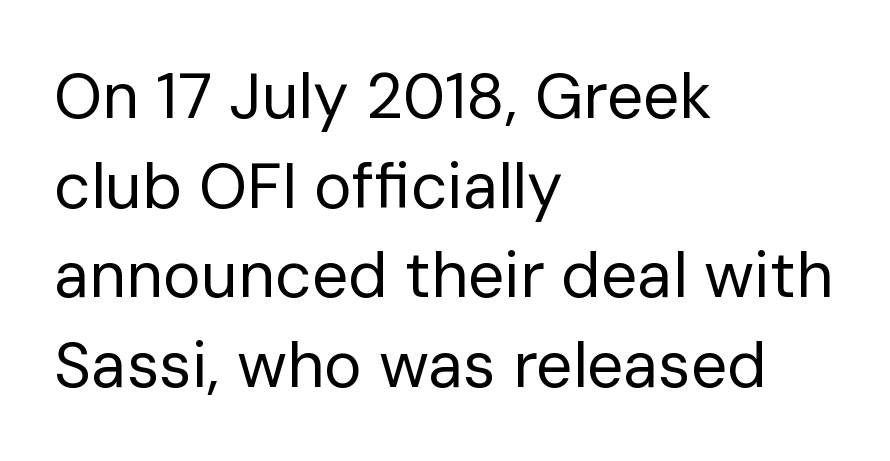
Q: Is the text bold? A: No.
Q: Is the text italic (slanted)? A: No, it is upright.
Q: Is the typeface a serif or a sans-serif typeface? A: Sans-serif.
Q: Is the text underlined? A: No.
Q: How is the paragraph aligned? A: Left-aligned.
Q: Is the spacing between letters normal or unusually wide? A: Normal.
Q: Is the spacing between lines tight, normal or loose? A: Normal.
Q: Width (condensed, normal, or wide)? A: Normal.
Q: Stroke contrast? A: Low.
Q: x-height? A: Medium.
Q: Monospaced? A: No.
